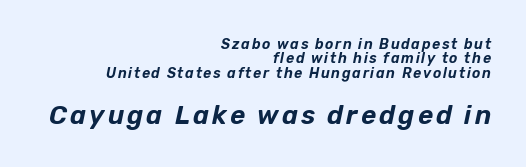
{"italic": "yes", "lean": "right", "slant_degrees": 12, "underline": "no", "align": "right", "line_spacing": "tight", "line_spacing_ratio": 1.03, "larger_block": "second", "size_ratio": 1.86, "glyph_px": 26}
